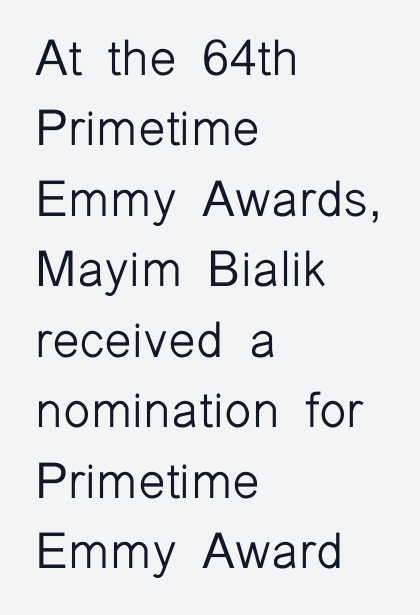
Q: Is the text bold? A: No.
Q: Is the text italic (slanted)? A: No, it is upright.
Q: Is the typeface a serif or a sans-serif typeface? A: Sans-serif.
Q: Is the text underlined? A: No.
Q: How is the paragraph aligned? A: Left-aligned.
Q: Is the spacing between letters normal or unusually wide? A: Normal.
Q: Is the spacing between lines tight, normal or loose? A: Normal.
Q: Width (condensed, normal, or wide)? A: Normal.
Q: Stroke contrast? A: Low.
Q: x-height? A: Medium.
Q: Monospaced? A: No.
